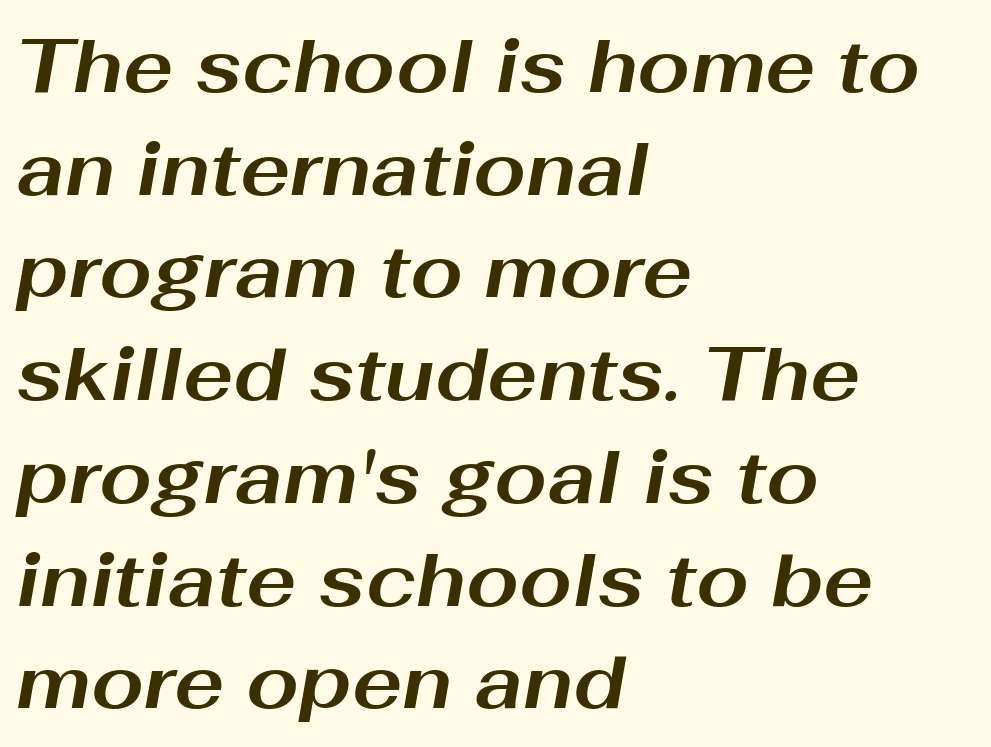
Check the space under the baseline: it is left empty. Designer's note — italics engaged. You could call the tracking neutral — neither tight nor loose. Horizontal alignment here is leftward, the default for most running prose. You could not count columns in this text — the font is proportionally spaced.
